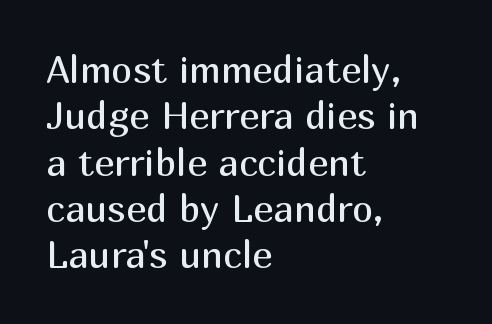
The image shows 38 px regular-weight sans-serif type, upright; set left-aligned, line spacing 1.22x, normal letter spacing, not underlined; medium stroke contrast and a medium x-height.
